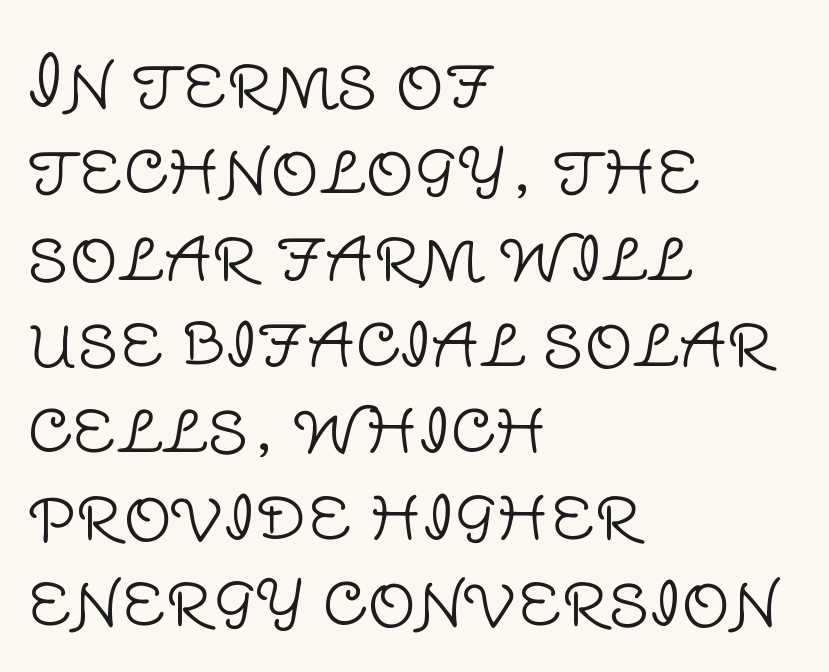
The image shows 68 px light sans-serif type; set left-aligned, normal line spacing (1.27x), normal letter spacing, not underlined; low stroke contrast and a large x-height.
